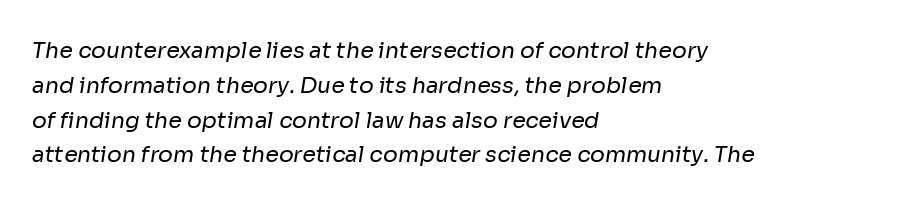
{"bold": "no", "underline": "no", "align": "left", "line_spacing": "normal", "line_spacing_ratio": 1.58, "letter_spacing": "normal", "letter_spacing_em": 0.0, "glyph_px": 22}
